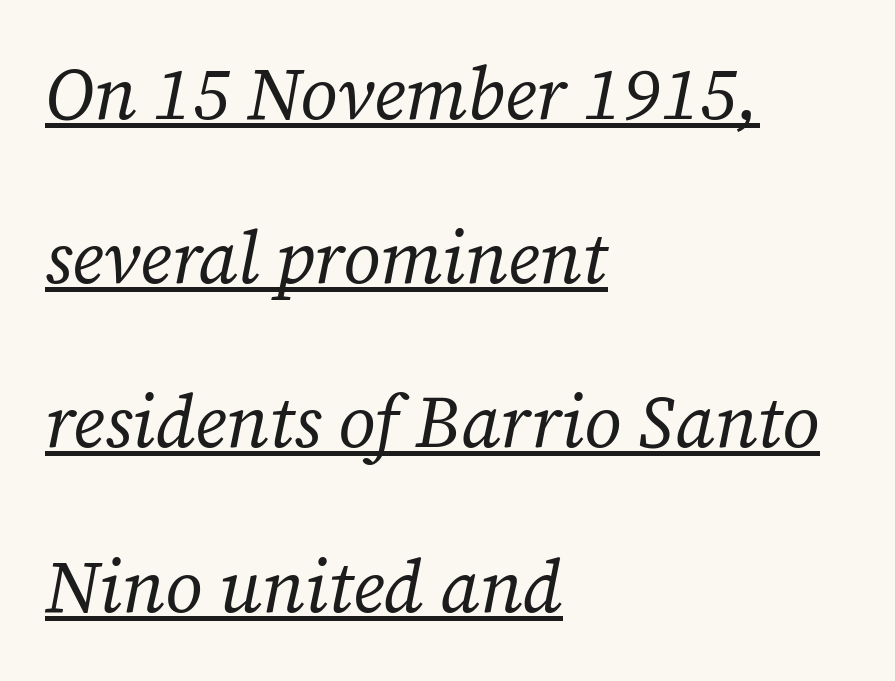
Q: Is the text bold? A: No.
Q: Is the text italic (slanted)? A: Yes, it leans right by about 12 degrees.
Q: Is the typeface a serif or a sans-serif typeface? A: Serif.
Q: Is the text underlined? A: Yes.
Q: How is the paragraph aligned? A: Left-aligned.
Q: Is the spacing between letters normal or unusually wide? A: Normal.
Q: Is the spacing between lines tight, normal or loose? A: Loose.
Q: Width (condensed, normal, or wide)? A: Normal.
Q: Stroke contrast? A: Low.
Q: x-height? A: Medium.
Q: Monospaced? A: No.
